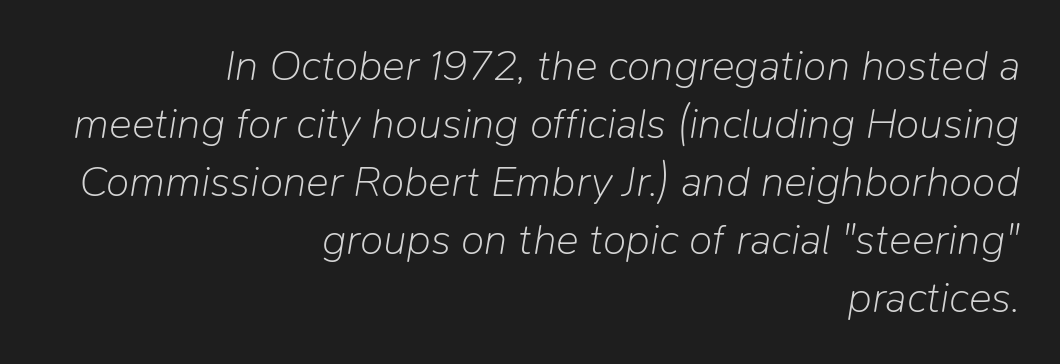
{"italic": "yes", "lean": "right", "slant_degrees": 9, "bold": "no", "weight": "light", "width": "normal", "stroke_contrast": "low", "x_height": "medium", "monospaced": "no", "underline": "no", "align": "right", "line_spacing": "normal", "line_spacing_ratio": 1.35, "letter_spacing": "normal", "letter_spacing_em": 0.0, "glyph_px": 43}
